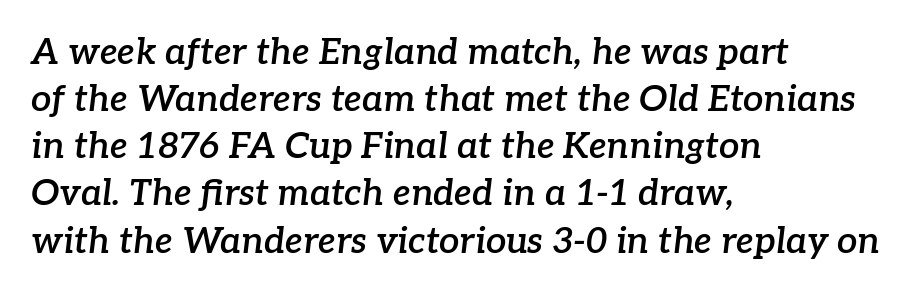
The image shows 36 px semibold serif type, italic (leaning right); set left-aligned, normal line spacing (1.31x), normal letter spacing, not underlined; low stroke contrast and a medium x-height.
